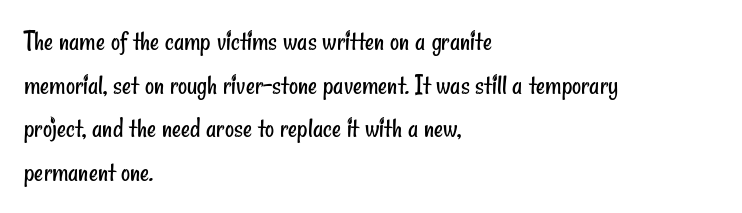
Baseline-to-baseline distance is the conventional proportion of letter height. The paragraph shown leans on its left margin. Looks like regular typesetting: each glyph gets only the width it needs. Here the glyphs are tracked normally, forming tight word shapes.
